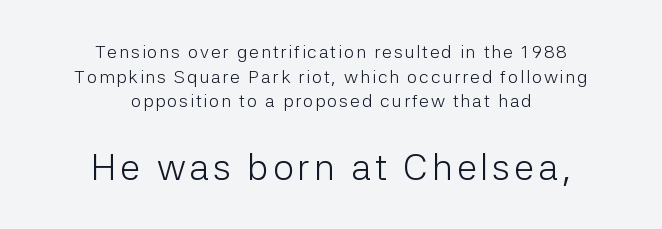
This sample uses an upright cut, with every glyph sitting square on the baseline. Of the two passages, the one underneath uses the larger point size. Does the leading feel generous? No, just average. Visually the block forms a symmetrical silhouette, jagged on both flanks. Think of a printed novel: that variable character pitch is what you see here.
